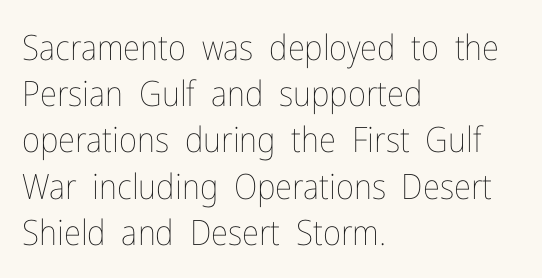
{"italic": "no", "bold": "no", "weight": "thin", "width": "condensed", "stroke_contrast": "low", "x_height": "medium", "monospaced": "no", "underline": "no", "align": "left", "line_spacing": "normal", "line_spacing_ratio": 1.32, "letter_spacing": "normal", "letter_spacing_em": 0.0, "glyph_px": 35}
